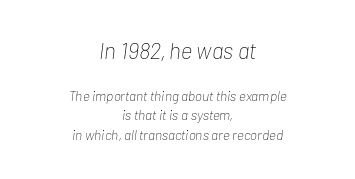
{"italic": "yes", "lean": "right", "slant_degrees": 7, "bold": "no", "underline": "no", "align": "center", "line_spacing": "normal", "line_spacing_ratio": 1.4, "letter_spacing": "normal", "letter_spacing_em": 0.0, "larger_block": "first", "size_ratio": 1.64, "glyph_px": 23}
